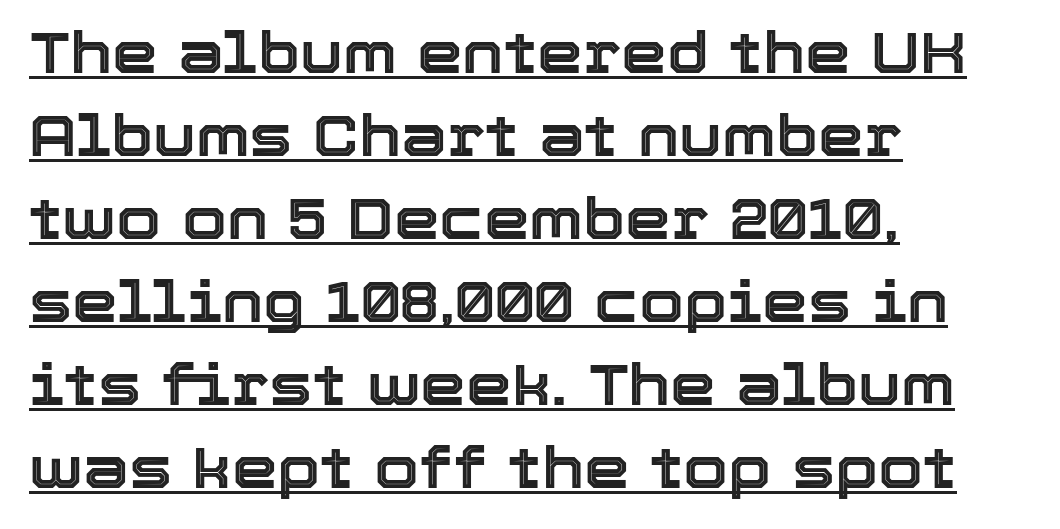
The image shows 58 px text type, upright; set left-aligned, normal line spacing (1.43x), normal letter spacing, underlined; a medium x-height.
